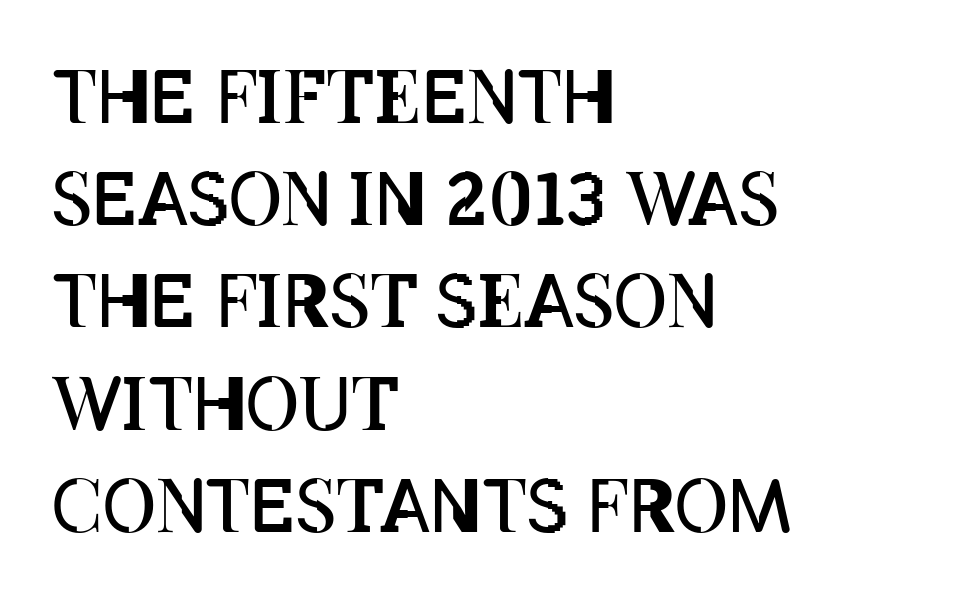
{"italic": "no", "bold": "no", "weight": "regular", "width": "condensed", "stroke_contrast": "low", "x_height": "large", "monospaced": "no", "underline": "no", "align": "left", "line_spacing": "normal", "line_spacing_ratio": 1.4, "letter_spacing": "normal", "letter_spacing_em": 0.0, "glyph_px": 73}
